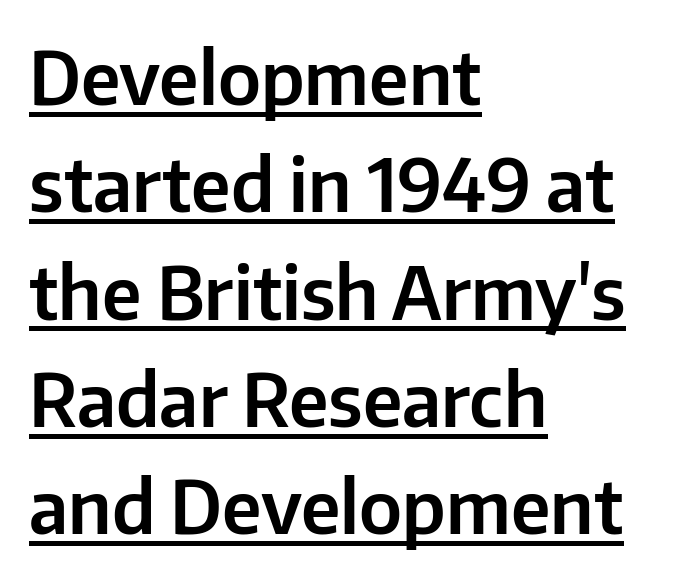
{"serif": "no", "italic": "no", "width": "normal", "stroke_contrast": "low", "x_height": "medium", "monospaced": "no", "underline": "yes", "align": "left", "line_spacing": "normal", "line_spacing_ratio": 1.47, "letter_spacing": "normal", "letter_spacing_em": 0.0, "glyph_px": 73}
